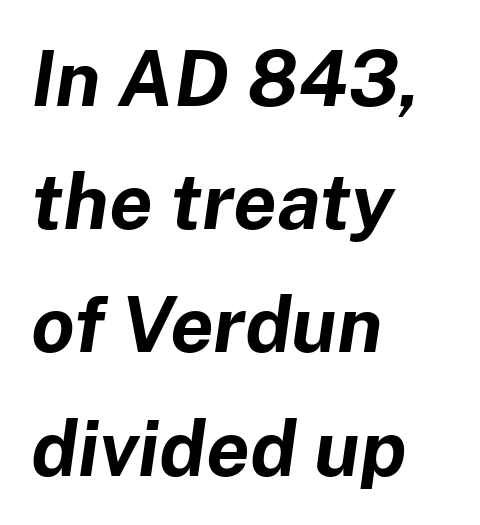
Inter-character spacing is left at the font's built-in metrics. Do the characters align in a grid? No, the font is proportional. Successive baselines arrive at the customary interval. Characters are canted at an angle relative to the baseline's perpendicular.
